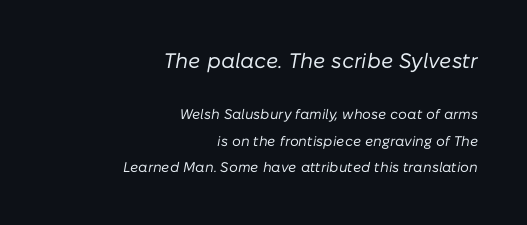
{"italic": "yes", "lean": "right", "slant_degrees": 10, "bold": "no", "underline": "no", "align": "right", "line_spacing": "loose", "line_spacing_ratio": 1.91, "letter_spacing": "normal", "letter_spacing_em": 0.0, "larger_block": "first", "size_ratio": 1.5, "glyph_px": 21}
